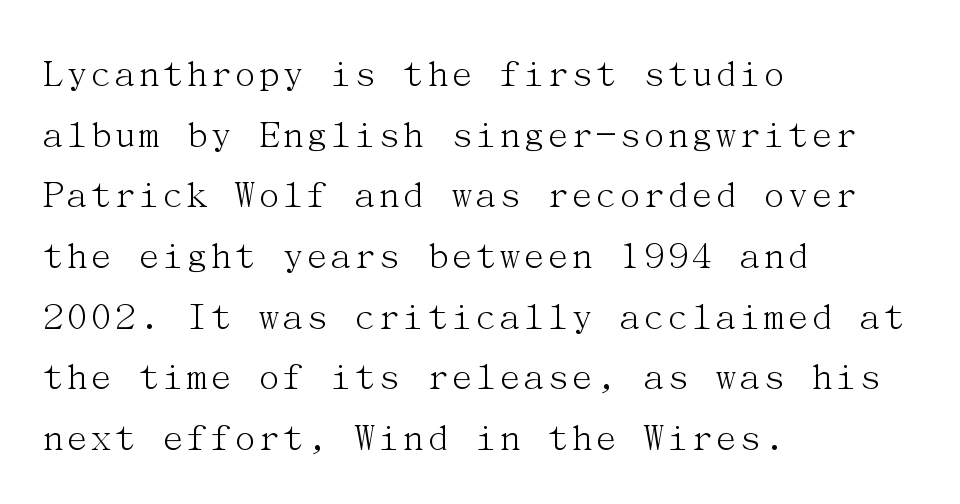
The image shows 41 px light serif type, upright; set left-aligned, normal line spacing (1.48x), normal letter spacing, not underlined; medium stroke contrast and a medium x-height.
